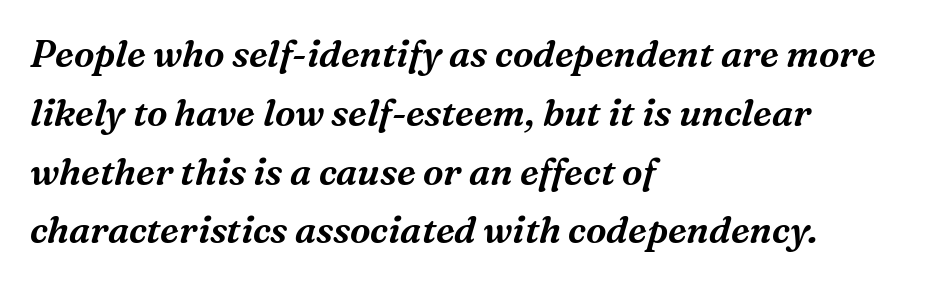
The image shows 37 px serif type, italic (leaning right); set left-aligned, normal line spacing (1.59x), normal letter spacing, not underlined; medium stroke contrast and a medium x-height.
